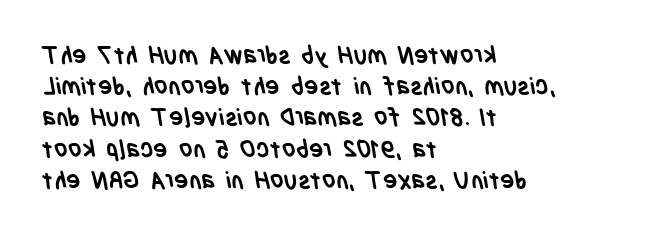
The image shows 24 px bold type; set left-aligned, normal line spacing (1.3x), normal letter spacing, not underlined.
